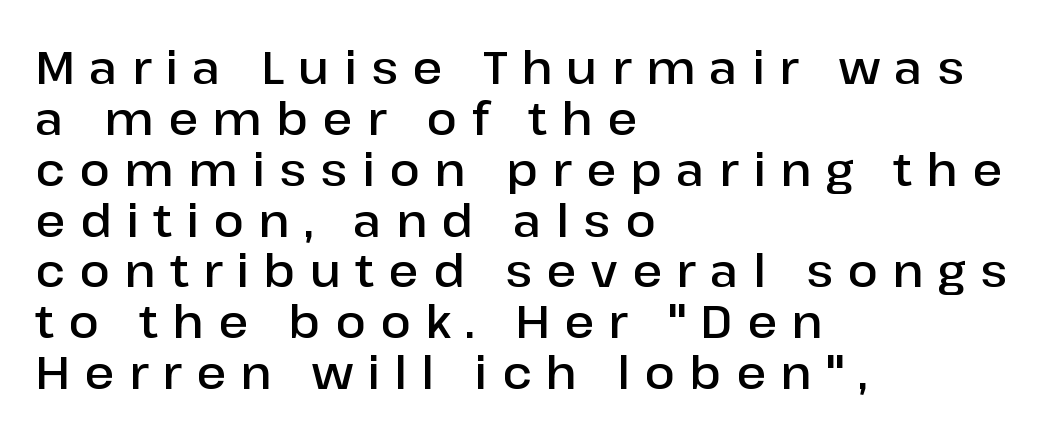
The rendering uses natural spacing where letterforms have individual widths. The specimen omits any rule beneath the text block's lines. Each word looks stretched out because of the extra space between its letters. Are there feet on the stems? There aren't — it's a sans.
